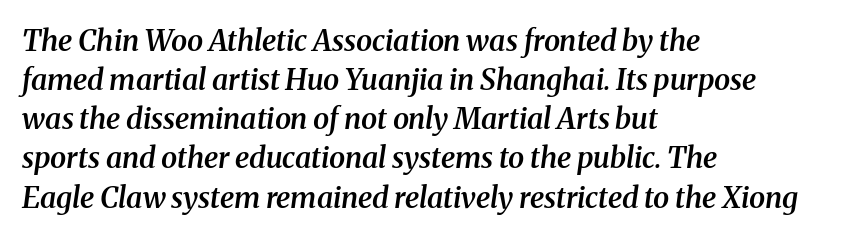
Visually the block forms a straight wall on the left and a jagged coastline on the right. Proportional: the letters do not fall into vertical columns. You can tell it's italic because the verticals aren't actually vertical. The type is set solid horizontally, with unmodified tracking.
